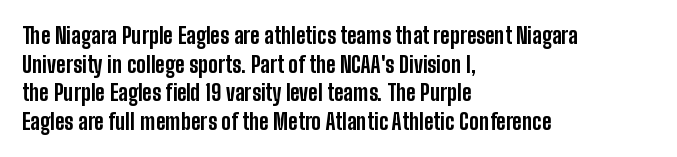
The image shows 22 px bold type, upright; set left-aligned, normal line spacing (1.3x), normal letter spacing, not underlined.
